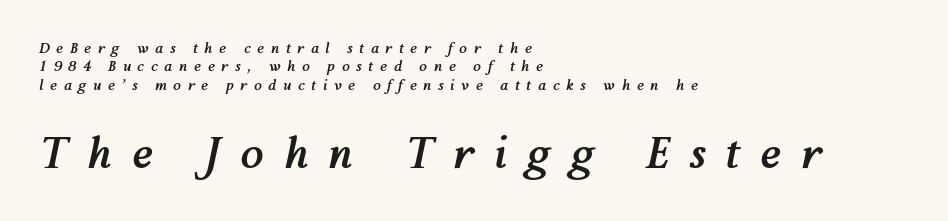
Caption: multi-line text, flush left, ragged right. Each letter keeps its own natural width here, so spacing adapts to shape. Which of the two is more prominent by size? The second, at the bottom. Someone cranked the tracking dial way up on this one. The text carries the slant typical of an italic or oblique font. If you measured baseline to baseline, you'd find a middling distance.
